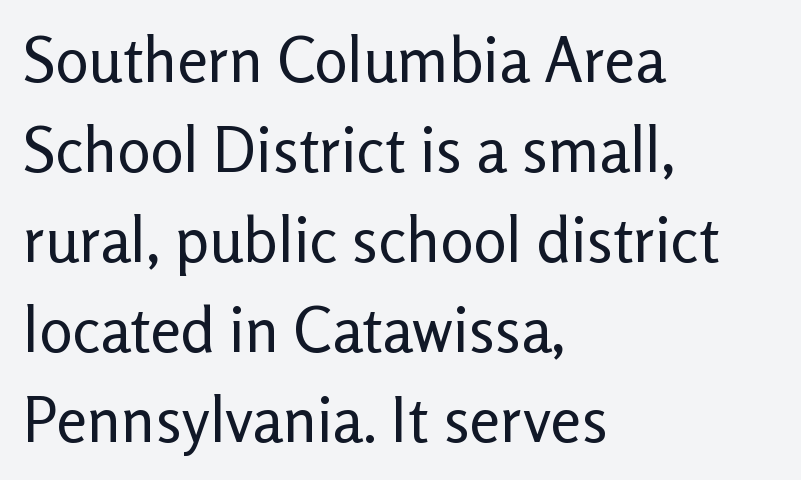
The image shows 62 px regular-weight sans-serif type, upright; set left-aligned, normal line spacing (1.45x), normal letter spacing, not underlined; low stroke contrast and a medium x-height.
